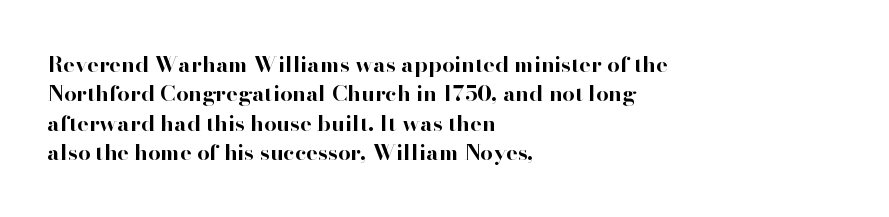
The vertical gap from one line to the next is medium. The rendering uses a bold face; every stroke is thick and dark. When letters stand straight like this, we call the style roman or upright. A typesetter would call this zero additional tracking.
